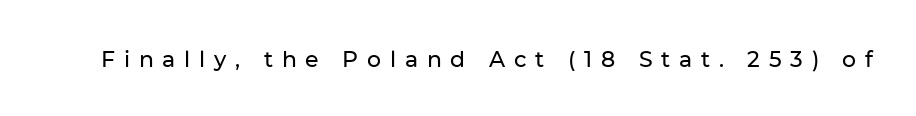
The image shows 22 px text type, upright; set unusually wide letter spacing (+0.4 em), not underlined.
